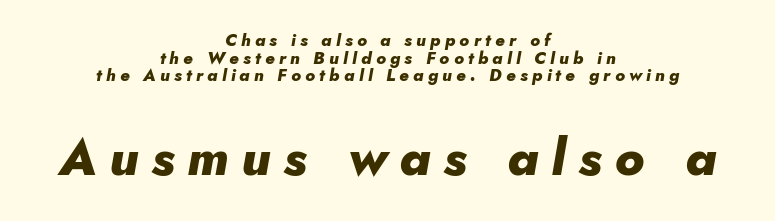
Short note: letters widely spaced. The space between consecutive lines is stingy. Plenty of ink on the page — the face is bold. The text carries the slant typical of an italic or oblique font.
